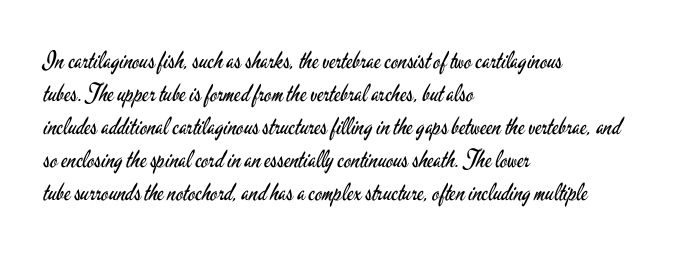
These lines stack with their left ends in a neat column. Letters rest on an invisible, unmarked baseline. The lines sit at an ordinary, default distance from one another. No letter is thick-stroked: the sample isn't bold. Default kerning and tracking; the words read as compact shapes.
